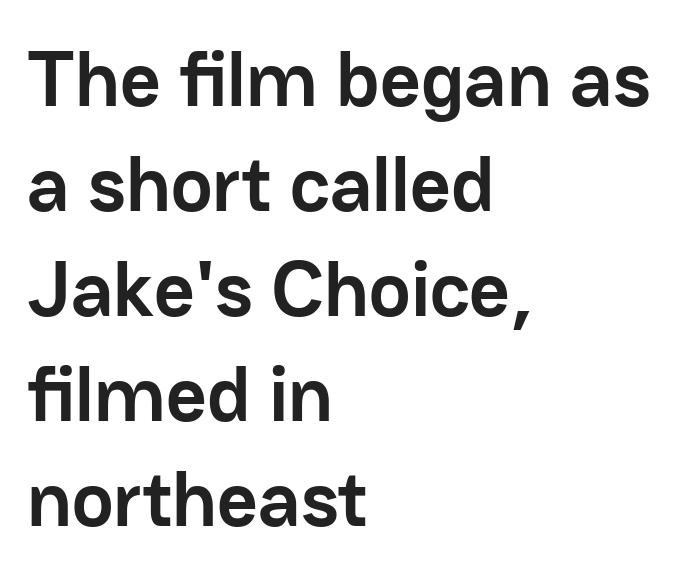
Q: Is the text bold? A: Yes.
Q: Is the text italic (slanted)? A: No, it is upright.
Q: Is the typeface a serif or a sans-serif typeface? A: Sans-serif.
Q: Is the text underlined? A: No.
Q: How is the paragraph aligned? A: Left-aligned.
Q: Is the spacing between letters normal or unusually wide? A: Normal.
Q: Is the spacing between lines tight, normal or loose? A: Normal.
Q: Width (condensed, normal, or wide)? A: Normal.
Q: Stroke contrast? A: Low.
Q: x-height? A: Medium.
Q: Monospaced? A: No.
